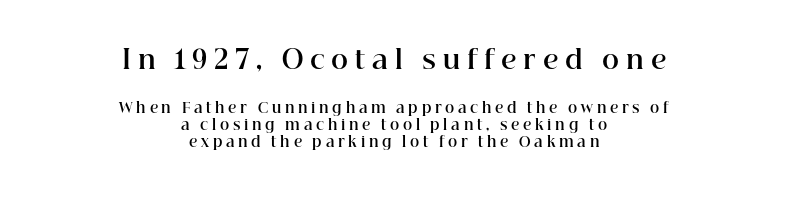
Q: Is the text bold? A: Yes.
Q: Is the text italic (slanted)? A: No, it is upright.
Q: Is the text underlined? A: No.
Q: How is the paragraph aligned? A: Centered.
Q: Is the spacing between letters normal or unusually wide? A: Unusually wide.
Q: Which block of text is set in a larger size, the first (top) or the second (bottom)? A: The first (top) one.
